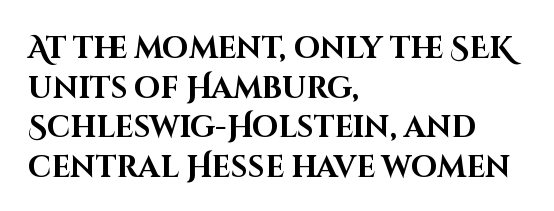
{"serif": "no", "italic": "no", "bold": "yes", "weight": "bold", "width": "normal", "stroke_contrast": "high", "x_height": "large", "monospaced": "no", "underline": "no", "align": "left", "line_spacing": "normal", "line_spacing_ratio": 1.32, "letter_spacing": "normal", "letter_spacing_em": 0.0, "glyph_px": 30}
